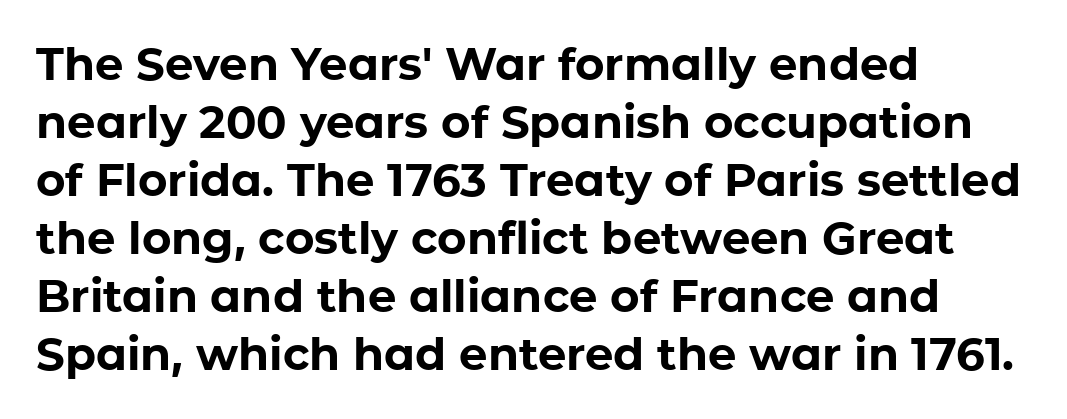
{"serif": "no", "italic": "no", "bold": "yes", "weight": "bold", "width": "normal", "stroke_contrast": "low", "x_height": "medium", "monospaced": "no", "underline": "no", "align": "left", "line_spacing": "normal", "line_spacing_ratio": 1.29, "letter_spacing": "normal", "letter_spacing_em": 0.0, "glyph_px": 45}
